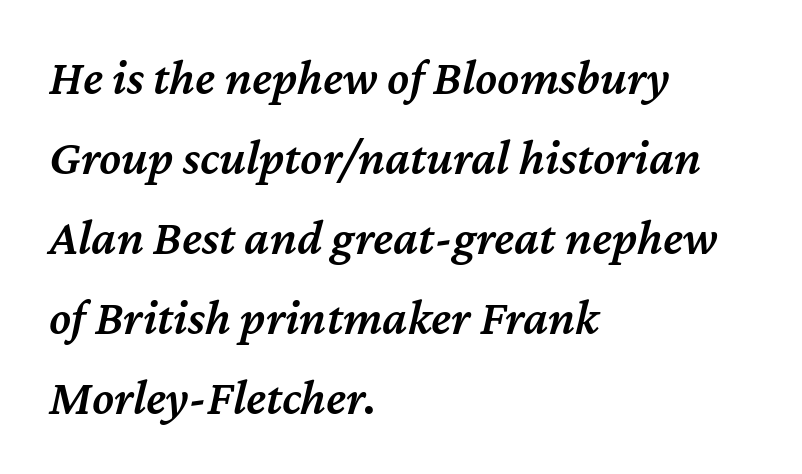
{"italic": "yes", "lean": "right", "slant_degrees": 12, "bold": "semi", "weight": "semibold", "width": "normal", "stroke_contrast": "medium", "x_height": "medium", "monospaced": "no", "underline": "no", "align": "left", "line_spacing": "normal", "line_spacing_ratio": 1.6, "letter_spacing": "normal", "letter_spacing_em": 0.0, "glyph_px": 50}
